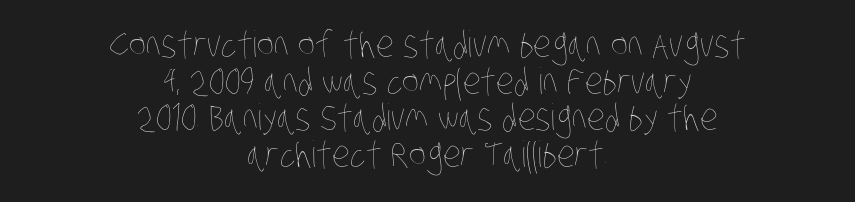
Q: Is the text bold? A: No.
Q: Is the text underlined? A: No.
Q: How is the paragraph aligned? A: Centered.
Q: Is the spacing between letters normal or unusually wide? A: Normal.
Q: Is the spacing between lines tight, normal or loose? A: Tight.
Q: Width (condensed, normal, or wide)? A: Condensed.
Q: Stroke contrast? A: Low.
Q: x-height? A: Large.
Q: Monospaced? A: No.
